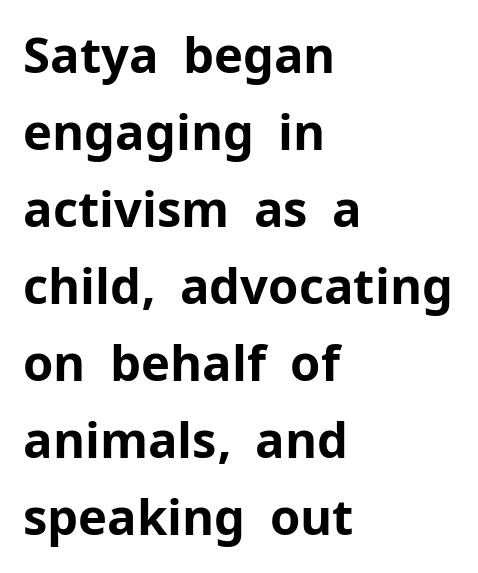
{"serif": "no", "italic": "no", "bold": "yes", "weight": "bold", "width": "normal", "stroke_contrast": "low", "x_height": "medium", "monospaced": "no", "underline": "no", "align": "left", "line_spacing": "normal", "line_spacing_ratio": 1.57, "letter_spacing": "normal", "letter_spacing_em": 0.0, "glyph_px": 49}
